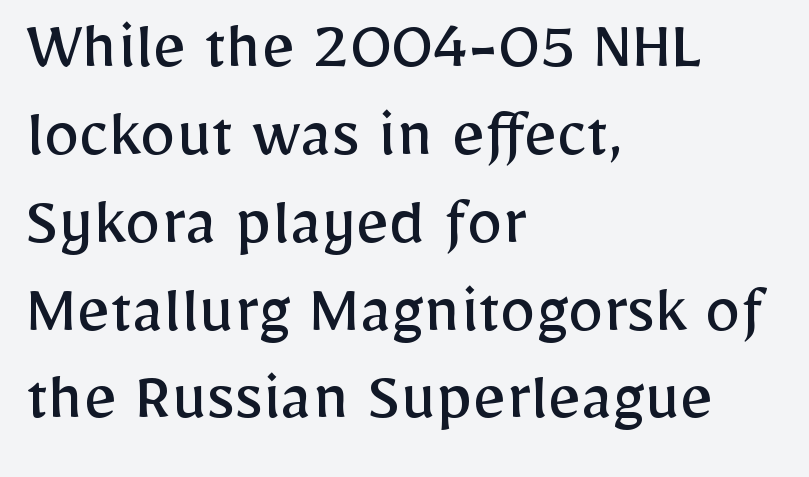
The image shows 72 px regular-weight sans-serif type, upright; set left-aligned, line spacing 1.22x, normal letter spacing, not underlined; low stroke contrast and a medium x-height.
